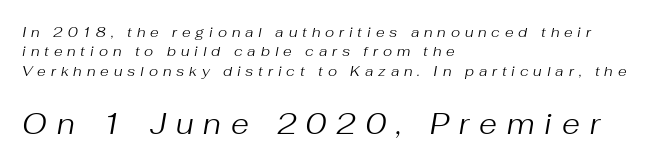
The image shows 29 px regular-weight type, italic (leaning right); set left-aligned, normal line spacing (1.39x), unusually wide letter spacing (+0.35 em), not underlined; the second (bottom) block is 2.07x larger; medium stroke contrast and a medium x-height.
